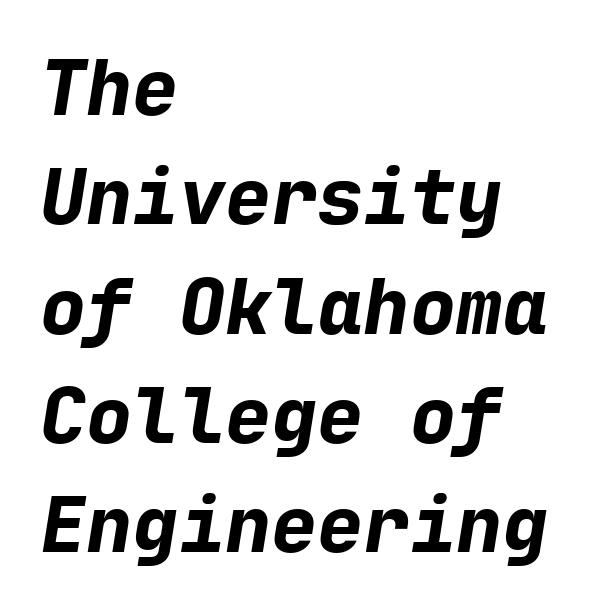
Q: Is the text bold? A: Yes.
Q: Is the text italic (slanted)? A: Yes, it leans right by about 9 degrees.
Q: Is the text underlined? A: No.
Q: How is the paragraph aligned? A: Left-aligned.
Q: Is the spacing between letters normal or unusually wide? A: Normal.
Q: Is the spacing between lines tight, normal or loose? A: Normal.
Q: Width (condensed, normal, or wide)? A: Normal.
Q: Stroke contrast? A: Low.
Q: x-height? A: Medium.
Q: Monospaced? A: Yes.
